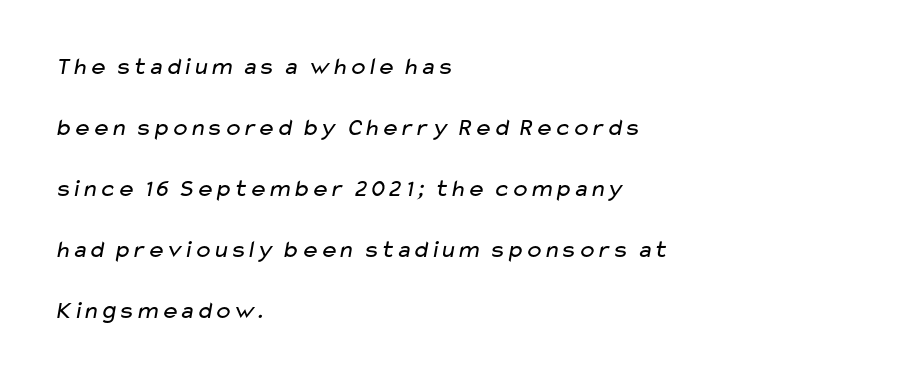
Q: Is the text bold? A: No.
Q: Is the text underlined? A: No.
Q: How is the paragraph aligned? A: Left-aligned.
Q: Is the spacing between letters normal or unusually wide? A: Normal.
Q: Is the spacing between lines tight, normal or loose? A: Loose.
